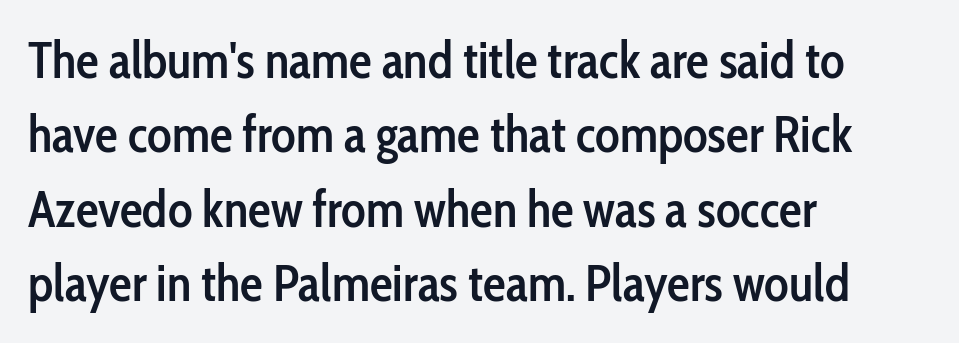
The image shows 51 px semibold, condensed sans-serif type, upright; set left-aligned, normal line spacing (1.46x), normal letter spacing, not underlined; low stroke contrast and a medium x-height.
